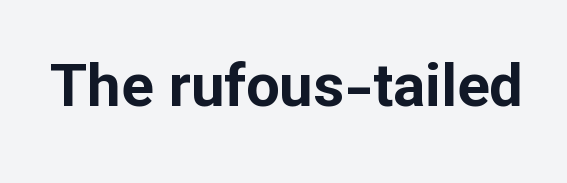
Does extra space separate the letters? No, they use regular spacing. Are there feet on the stems? There aren't — it's a sans. Here the designer chose a conventional face with non-uniform glyph widths. Letters rest on an invisible, unmarked baseline. The letters stand upright; this is a roman face.
